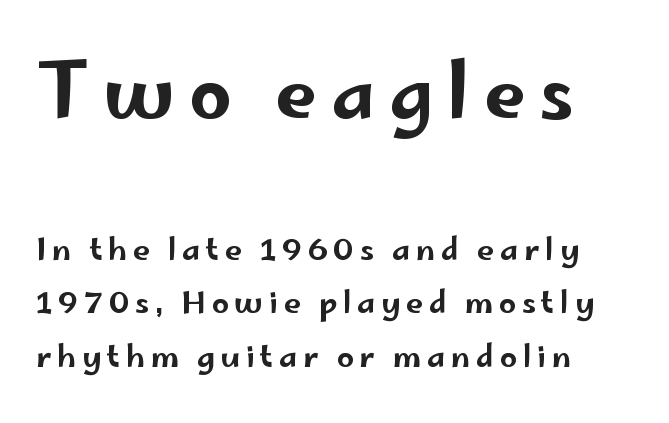
The image shows 74 px wide sans-serif type, upright; set left-aligned, line spacing 1.78x, not underlined; the first (top) block is 2.47x larger; low stroke contrast and a small x-height.
